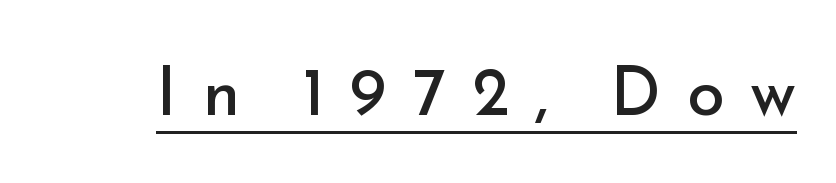
The lettering is marked with a stroke running underneath it. The horizontal fit of the characters is loose and conspicuously gappy. Style check: upright. Is this a heavy cut? Hardly; it is regular or lighter. This rendering employs a face without finishing strokes, i.e., a sans-serif. You could not count columns in this text — the font is proportionally spaced.
